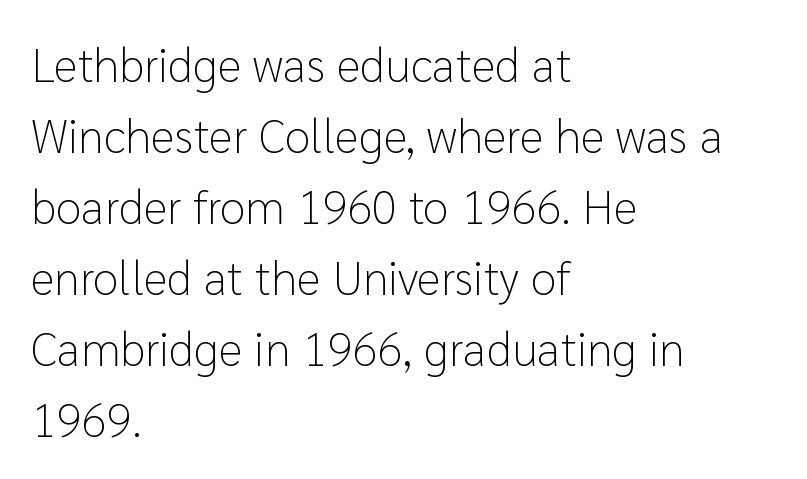
The image shows 47 px light sans-serif type, upright; set left-aligned, normal line spacing (1.51x), normal letter spacing, not underlined; low stroke contrast and a medium x-height.
